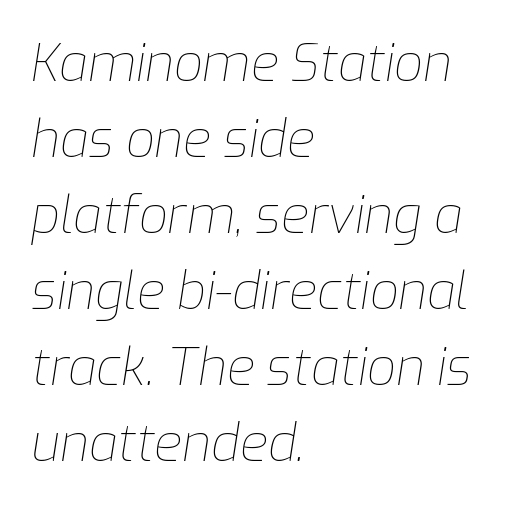
The image shows 51 px thin type, italic (leaning right); set left-aligned, normal line spacing (1.49x), normal letter spacing, not underlined; low stroke contrast and a medium x-height.
